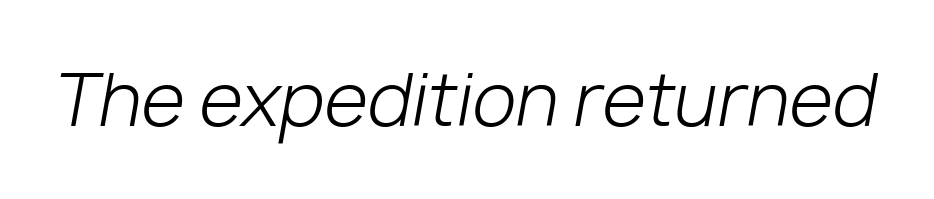
{"italic": "yes", "lean": "right", "slant_degrees": 10, "bold": "no", "weight": "light", "width": "normal", "stroke_contrast": "low", "x_height": "medium", "monospaced": "no", "underline": "no", "letter_spacing": "normal", "letter_spacing_em": 0.0, "glyph_px": 71}
